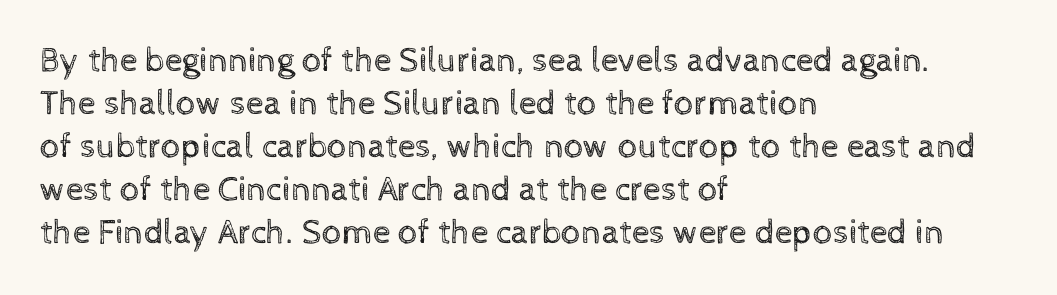
Q: Is the text bold? A: No.
Q: Is the text italic (slanted)? A: No, it is upright.
Q: Is the text underlined? A: No.
Q: How is the paragraph aligned? A: Left-aligned.
Q: Is the spacing between letters normal or unusually wide? A: Normal.
Q: Width (condensed, normal, or wide)? A: Normal.
Q: x-height? A: Medium.
Q: Monospaced? A: No.
